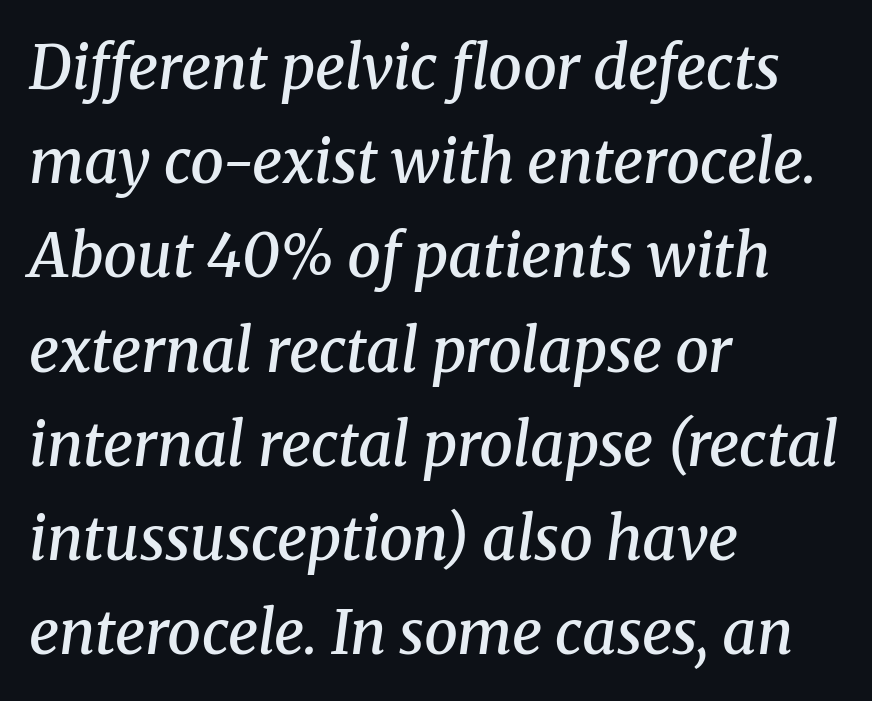
The image shows 60 px semibold serif type, italic (leaning right); set left-aligned, normal line spacing (1.57x), normal letter spacing, not underlined; medium stroke contrast and a medium x-height.
